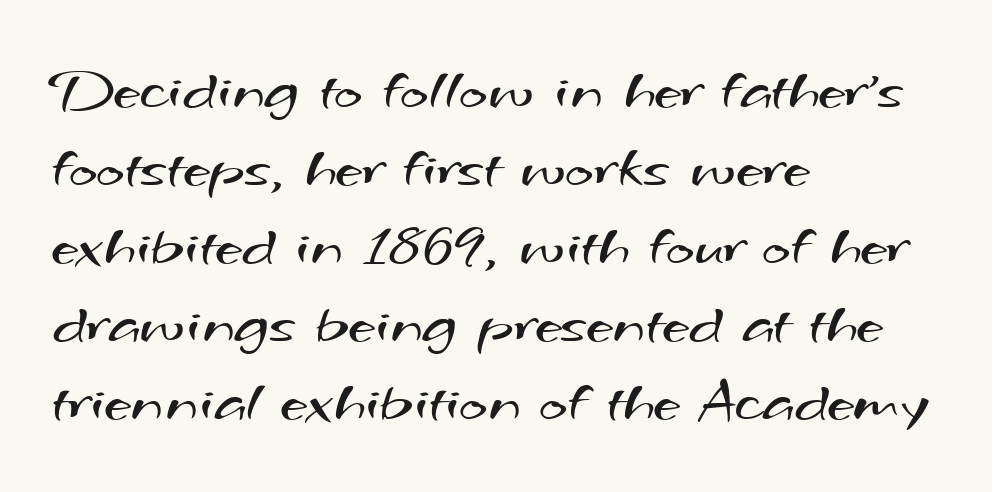
{"serif": "no", "bold": "no", "weight": "regular", "width": "wide", "stroke_contrast": "medium", "x_height": "small", "monospaced": "no", "underline": "no", "align": "left", "line_spacing": "normal", "line_spacing_ratio": 1.28, "letter_spacing": "normal", "letter_spacing_em": 0.0, "glyph_px": 61}
